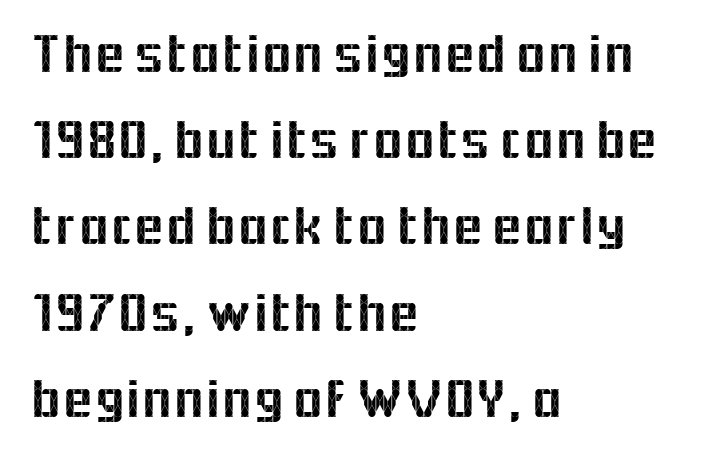
Is this a fixed-width face? No — the glyphs have proportional, varying widths. Nothing unusual about the tracking: characters are spaced as the font intends. Leading: standard. In CSS terms this would be text-align: left.
